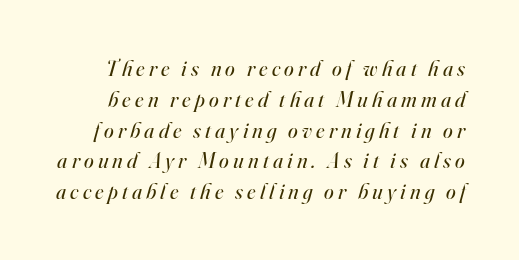
{"italic": "yes", "lean": "right", "slant_degrees": 16, "bold": "no", "underline": "no", "line_spacing": "normal", "line_spacing_ratio": 1.4, "glyph_px": 22}
